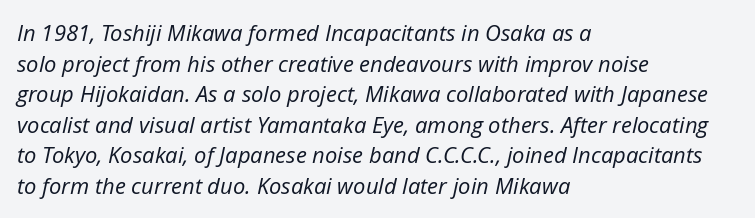
The weight tops out at a normal text grade. Looking at the ascenders, they clearly lean. These lines stack with their left ends in a neat column. Type without underlining. Compared with typical body copy, the letter spacing here is the same.
